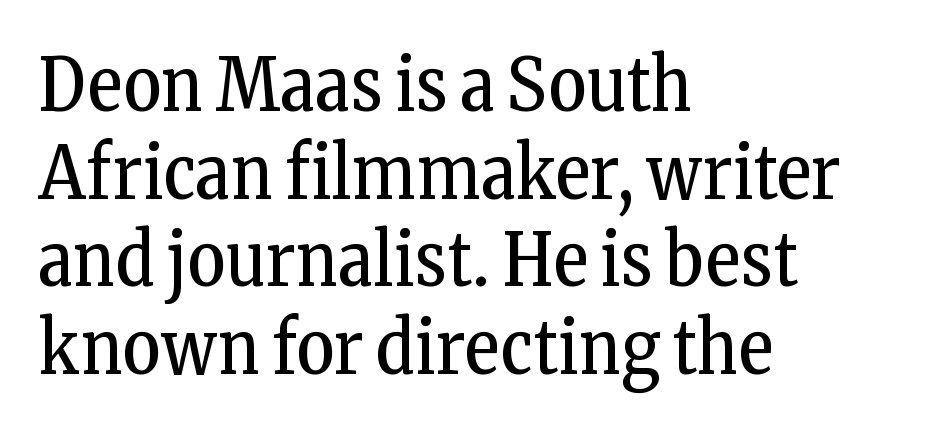
{"serif": "yes", "italic": "no", "bold": "no", "weight": "regular", "width": "condensed", "stroke_contrast": "low", "x_height": "medium", "monospaced": "no", "underline": "no", "align": "left", "line_spacing_ratio": 1.2, "letter_spacing": "normal", "letter_spacing_em": 0.0, "glyph_px": 73}
